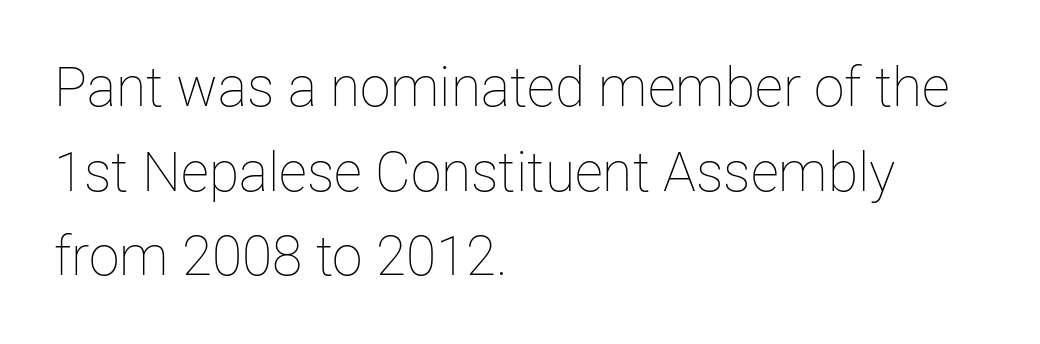
{"italic": "no", "bold": "no", "weight": "thin", "width": "normal", "stroke_contrast": "low", "x_height": "medium", "monospaced": "no", "underline": "no", "align": "left", "line_spacing": "normal", "line_spacing_ratio": 1.54, "letter_spacing": "normal", "letter_spacing_em": 0.0, "glyph_px": 55}
